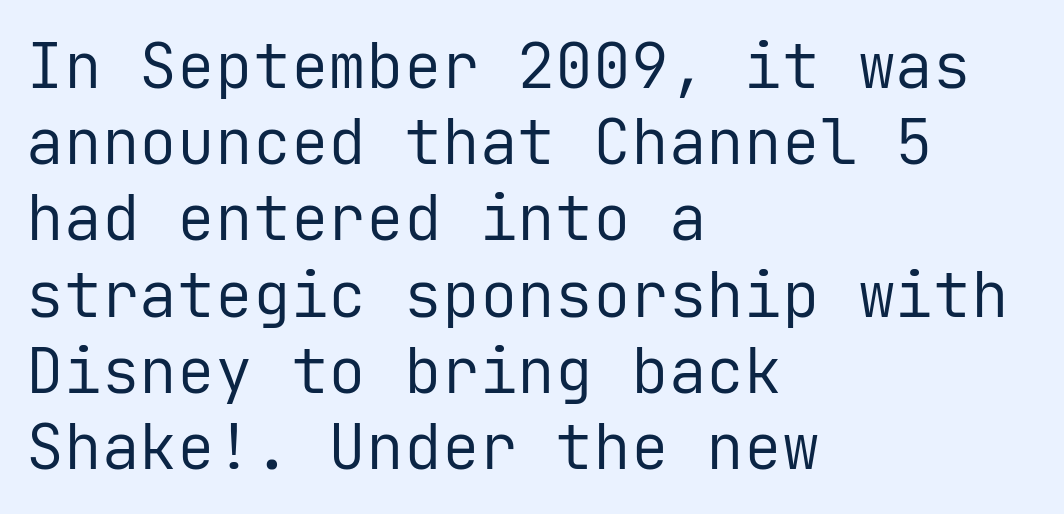
Q: Is the text bold? A: No.
Q: Is the text italic (slanted)? A: No, it is upright.
Q: Is the typeface a serif or a sans-serif typeface? A: Sans-serif.
Q: Is the text underlined? A: No.
Q: How is the paragraph aligned? A: Left-aligned.
Q: Is the spacing between letters normal or unusually wide? A: Normal.
Q: Width (condensed, normal, or wide)? A: Normal.
Q: Stroke contrast? A: Low.
Q: x-height? A: Medium.
Q: Monospaced? A: Yes.
